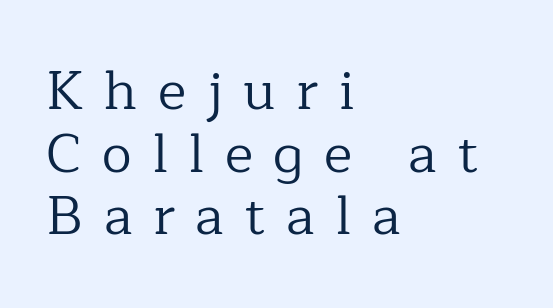
{"serif": "yes", "italic": "no", "bold": "no", "weight": "regular", "width": "normal", "stroke_contrast": "low", "x_height": "medium", "monospaced": "no", "underline": "no", "align": "left", "line_spacing_ratio": 1.16, "letter_spacing": "wide", "letter_spacing_em": 0.38, "glyph_px": 54}
